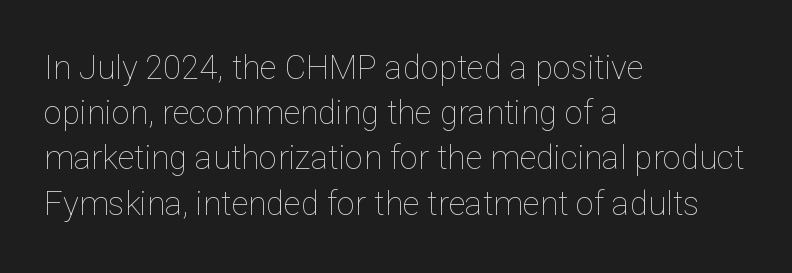
The setting favours the left margin, as ordinary paragraphs usually do. Check the space under the baseline: it is left empty. This is not heavy type; no bold has been used. Interline gaps are of average width in this sample.
